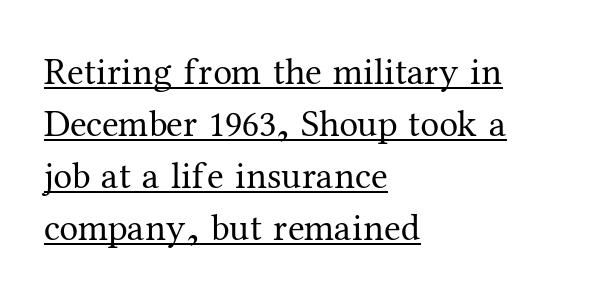
Does the lettering tilt? It doesn't — this is upright. Inter-character spacing is left at the font's built-in metrics. Is this a sans? No — the strokes have serifs. The strokes carry an ordinary text weight at most. In terms of leading, this rendering sits right in the middle. The rendering uses natural spacing where letterforms have individual widths.
